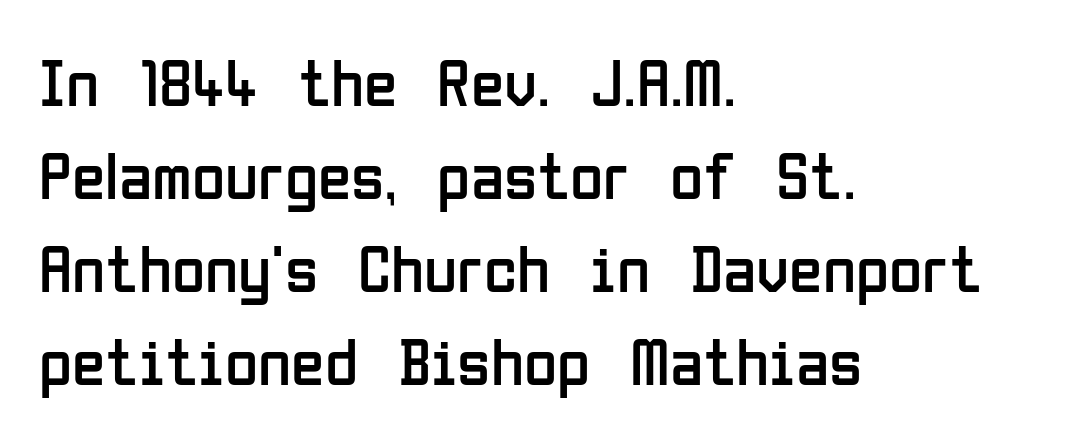
Q: Is the text bold? A: No.
Q: Is the text italic (slanted)? A: No, it is upright.
Q: Is the typeface a serif or a sans-serif typeface? A: Sans-serif.
Q: Is the text underlined? A: No.
Q: How is the paragraph aligned? A: Left-aligned.
Q: Is the spacing between letters normal or unusually wide? A: Normal.
Q: Is the spacing between lines tight, normal or loose? A: Normal.
Q: Width (condensed, normal, or wide)? A: Condensed.
Q: Stroke contrast? A: Low.
Q: x-height? A: Medium.
Q: Monospaced? A: No.
